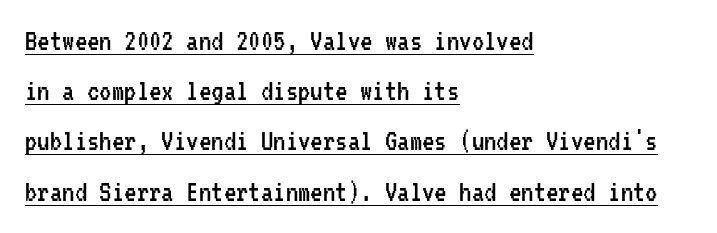
Q: Is the text bold? A: No.
Q: Is the text italic (slanted)? A: No, it is upright.
Q: Is the typeface a serif or a sans-serif typeface? A: Sans-serif.
Q: Is the text underlined? A: Yes.
Q: How is the paragraph aligned? A: Left-aligned.
Q: Is the spacing between letters normal or unusually wide? A: Normal.
Q: Is the spacing between lines tight, normal or loose? A: Normal.
Q: Width (condensed, normal, or wide)? A: Condensed.
Q: Stroke contrast? A: Low.
Q: x-height? A: Medium.
Q: Monospaced? A: Yes.
